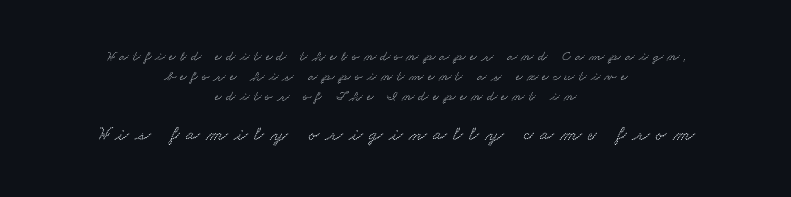
Q: Is the text underlined? A: No.
Q: How is the paragraph aligned? A: Centered.
Q: Is the spacing between letters normal or unusually wide? A: Unusually wide.
Q: Is the spacing between lines tight, normal or loose? A: Normal.
Q: Which block of text is set in a larger size, the first (top) or the second (bottom)? A: The second (bottom) one.
